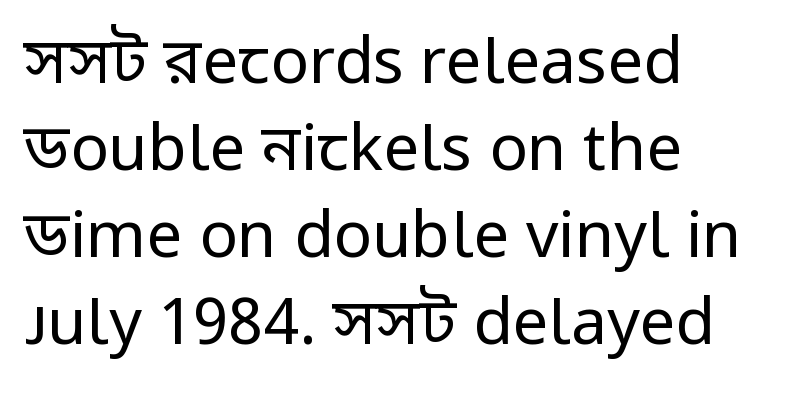
Tall strokes in this sample are plumb rather than angled. What kind of face is this? One without serifs — a sans. The typesetting does not lean heavy: it is not bold. Does the leading feel generous? No, just average. A typesetter would call this zero additional tracking.
